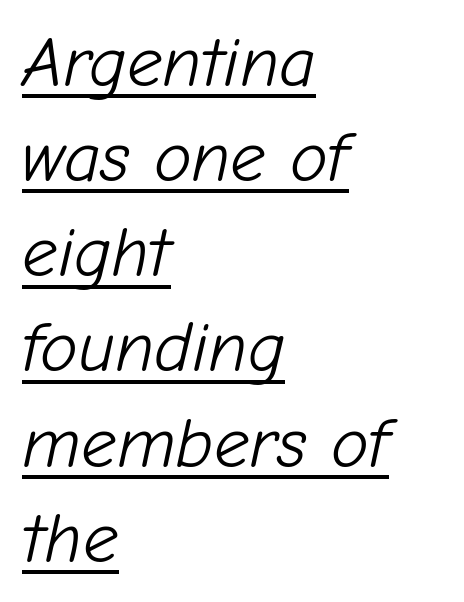
The image shows 71 px light type, italic (leaning right); set left-aligned, normal line spacing (1.34x), normal letter spacing, underlined; low stroke contrast and a medium x-height.
